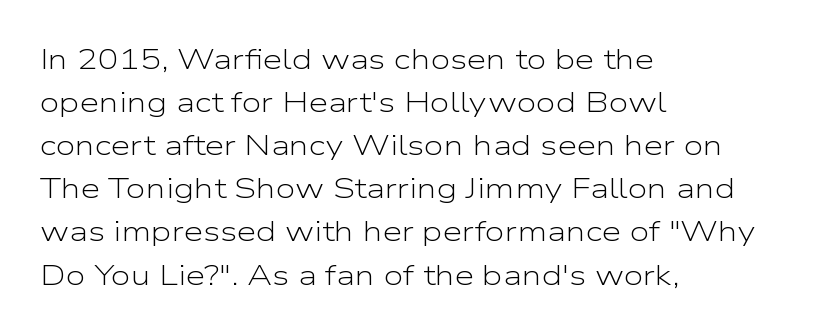
The image shows 28 px light, wide sans-serif type, upright; set left-aligned, normal line spacing (1.54x), normal letter spacing, not underlined; low stroke contrast and a medium x-height.
